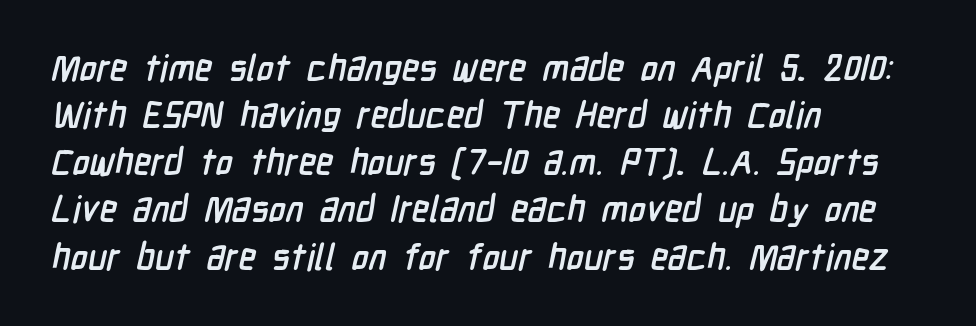
These lines keep a tight, regular rhythm from letter to letter. The baseline area is clear. This sample has the flowing, uneven cadence of proportional lettering. One-word summary of the alignment: left. Quick note: interline space is typical. The characters look thick and weighty, a clear bold.
